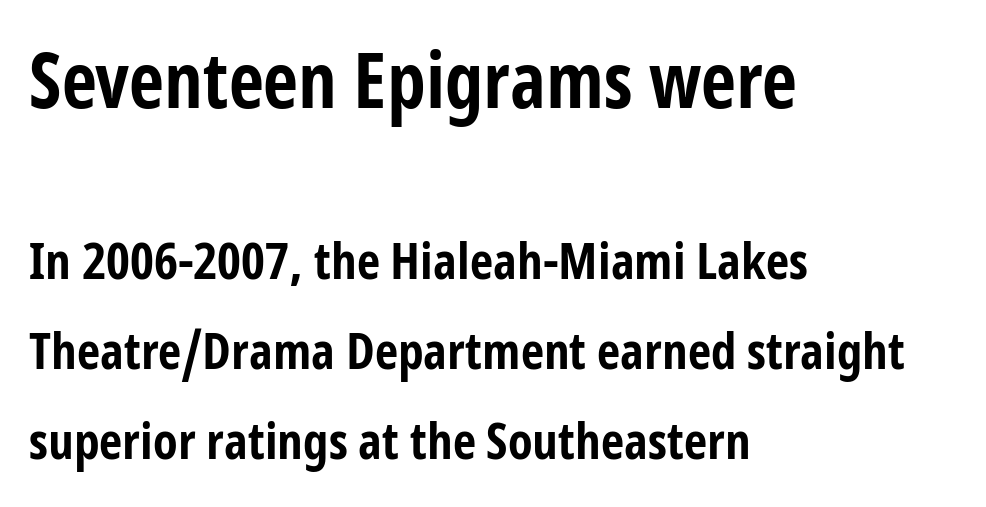
{"serif": "no", "italic": "no", "bold": "yes", "weight": "bold", "width": "condensed", "stroke_contrast": "low", "x_height": "medium", "monospaced": "no", "underline": "no", "align": "left", "line_spacing_ratio": 1.77, "letter_spacing": "normal", "letter_spacing_em": 0.0, "larger_block": "first", "size_ratio": 1.51, "glyph_px": 77}
